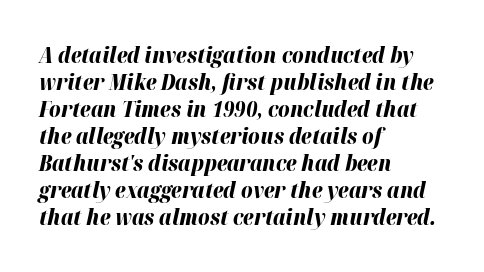
The image shows 22 px bold type, italic (leaning right); set left-aligned, line spacing 1.23x, normal letter spacing, not underlined.
